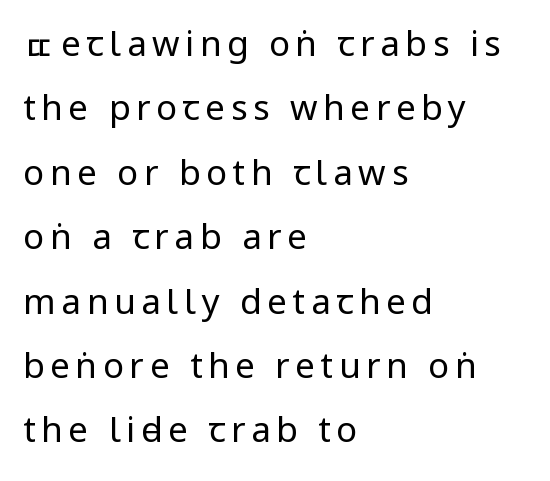
The axis of the letterforms is exactly vertical. Notice how the passage keeps a crisp vertical edge on the left only. This is sans-serif lettering, the kind often seen on screens and signage. Bold? No — there's no thickening of the strokes. Clear beneath every line of the passage.
